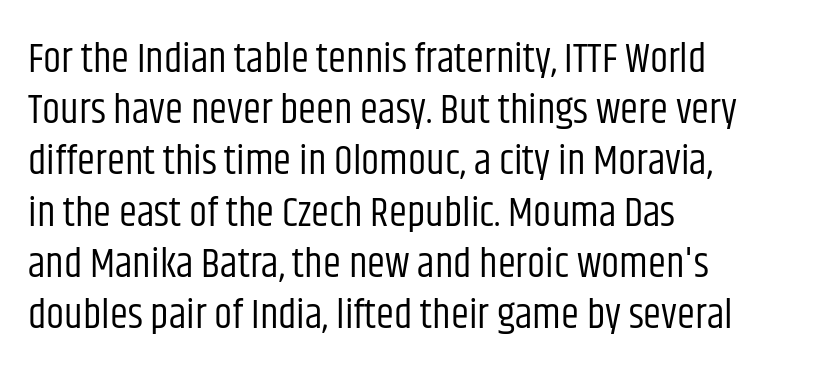
Q: Is the text bold? A: No.
Q: Is the text italic (slanted)? A: No, it is upright.
Q: Is the typeface a serif or a sans-serif typeface? A: Sans-serif.
Q: Is the text underlined? A: No.
Q: How is the paragraph aligned? A: Left-aligned.
Q: Is the spacing between letters normal or unusually wide? A: Normal.
Q: Is the spacing between lines tight, normal or loose? A: Normal.
Q: Width (condensed, normal, or wide)? A: Condensed.
Q: Stroke contrast? A: Low.
Q: x-height? A: Large.
Q: Monospaced? A: No.
